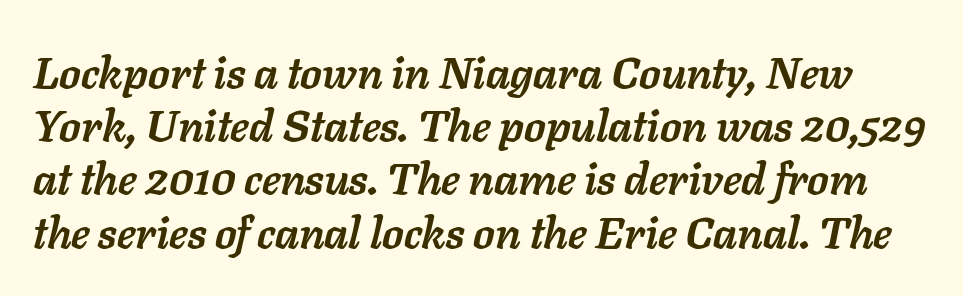
{"italic": "yes", "lean": "right", "slant_degrees": 11, "bold": "yes", "weight": "semibold", "width": "normal", "stroke_contrast": "low", "x_height": "medium", "monospaced": "no", "underline": "no", "line_spacing_ratio": 1.21, "letter_spacing": "normal", "letter_spacing_em": 0.0, "glyph_px": 44}
